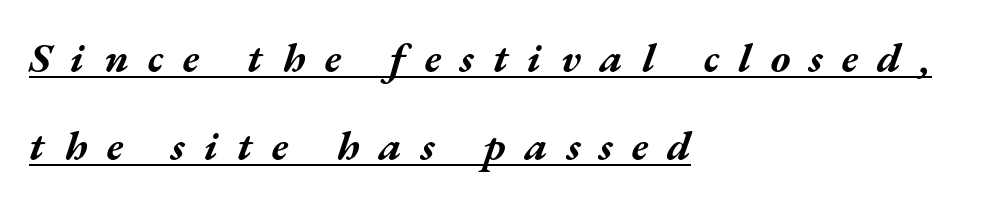
The image shows 42 px bold, wide type, italic (leaning right); set left-aligned, loose line spacing (2.09x), unusually wide letter spacing (+0.46 em), underlined; medium stroke contrast and a medium x-height.
